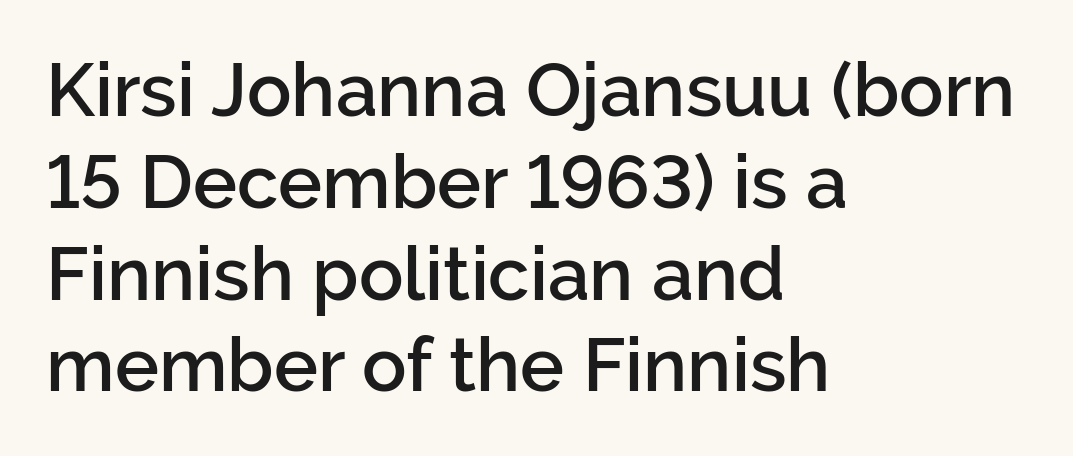
{"serif": "no", "italic": "no", "bold": "semi", "weight": "semibold", "width": "normal", "stroke_contrast": "low", "x_height": "medium", "monospaced": "no", "underline": "no", "align": "left", "line_spacing_ratio": 1.24, "letter_spacing": "normal", "letter_spacing_em": 0.0, "glyph_px": 74}
